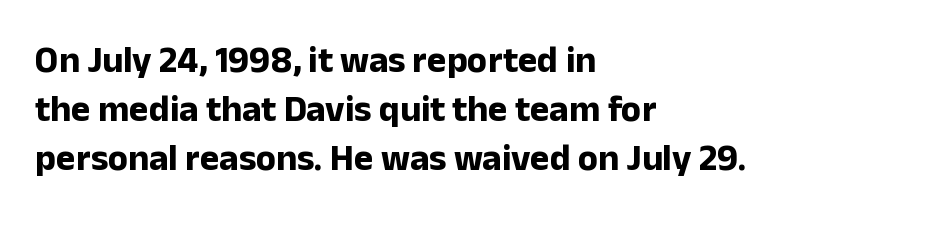
{"serif": "no", "italic": "no", "bold": "yes", "weight": "bold", "width": "normal", "stroke_contrast": "low", "x_height": "medium", "monospaced": "no", "underline": "no", "align": "left", "line_spacing": "normal", "line_spacing_ratio": 1.33, "letter_spacing": "normal", "letter_spacing_em": 0.0, "glyph_px": 37}
